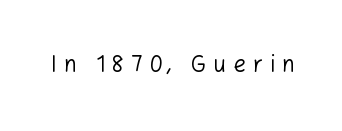
Caption: expanded tracking, letters set apart. Clear beneath every line of the passage. Unlike italic type, these characters show no tilt at all. This is not heavy type; no bold has been used.
